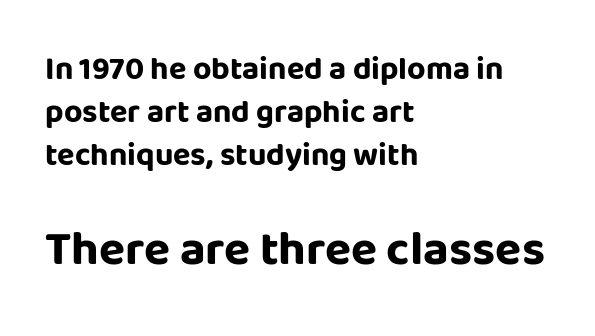
In terms of posture, this sample is upright. Descenders hang freely into open space. Character widths vary here, with narrow letters taking less room than wide ones. The designer left line spacing at the default. There is no visible air inserted between adjacent glyphs. In CSS terms this would be text-align: left.
